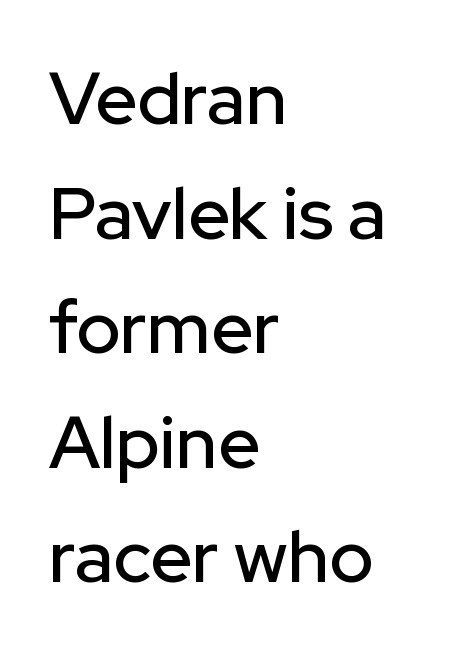
The image shows 73 px sans-serif type, upright; set left-aligned, normal line spacing (1.57x), normal letter spacing, not underlined; low stroke contrast and a medium x-height.
